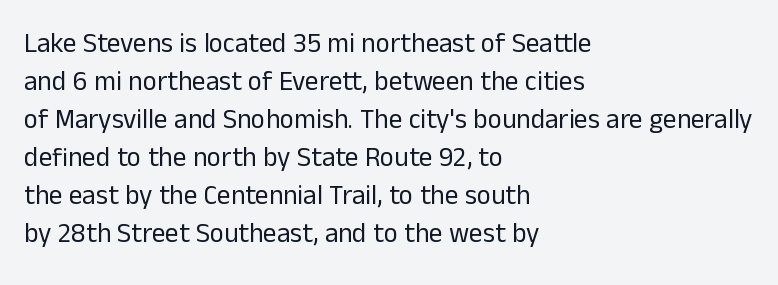
The image shows 27 px text type, upright; set left-aligned, normal line spacing (1.41x), normal letter spacing, not underlined.
